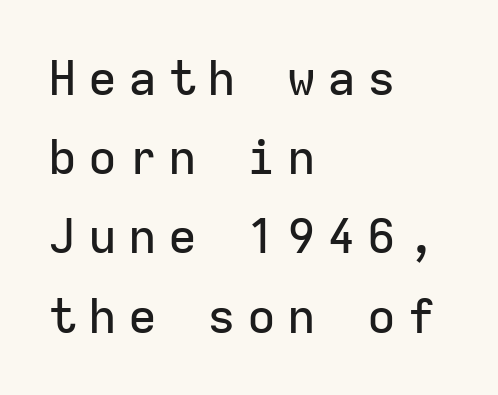
Q: Is the text italic (slanted)? A: No, it is upright.
Q: Is the typeface a serif or a sans-serif typeface? A: Sans-serif.
Q: Is the text underlined? A: No.
Q: How is the paragraph aligned? A: Left-aligned.
Q: Is the spacing between letters normal or unusually wide? A: Unusually wide.
Q: Is the spacing between lines tight, normal or loose? A: Normal.
Q: Width (condensed, normal, or wide)? A: Normal.
Q: Stroke contrast? A: Low.
Q: x-height? A: Medium.
Q: Monospaced? A: Yes.
